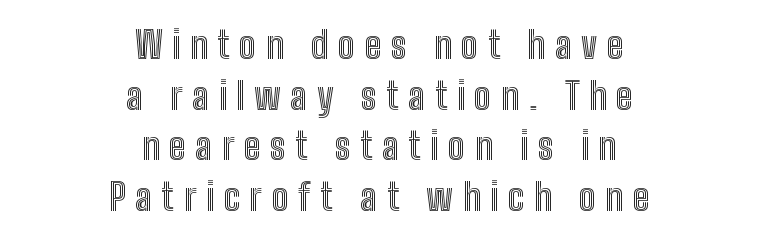
Q: Is the text italic (slanted)? A: No, it is upright.
Q: Is the text underlined? A: No.
Q: How is the paragraph aligned? A: Centered.
Q: Is the spacing between letters normal or unusually wide? A: Unusually wide.
Q: Is the spacing between lines tight, normal or loose? A: Normal.
Q: Width (condensed, normal, or wide)? A: Condensed.
Q: x-height? A: Medium.
Q: Monospaced? A: No.
